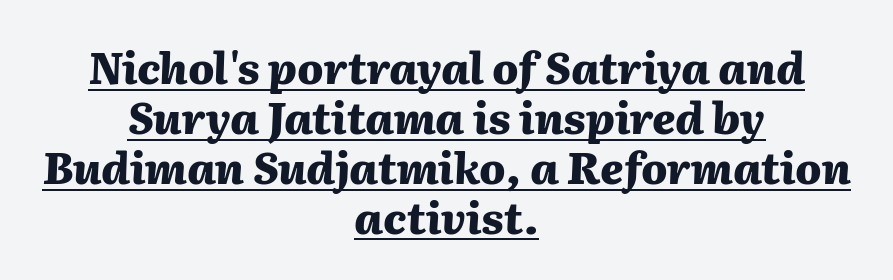
Q: Is the text bold? A: Yes.
Q: Is the text italic (slanted)? A: Yes, it leans right by about 2 degrees.
Q: Is the text underlined? A: Yes.
Q: How is the paragraph aligned? A: Centered.
Q: Is the spacing between letters normal or unusually wide? A: Normal.
Q: Width (condensed, normal, or wide)? A: Normal.
Q: Stroke contrast? A: Medium.
Q: x-height? A: Medium.
Q: Monospaced? A: No.
